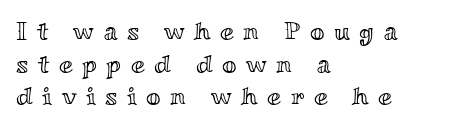
{"italic": "no", "underline": "no", "align": "left", "line_spacing": "normal", "line_spacing_ratio": 1.31, "letter_spacing": "wide", "letter_spacing_em": 0.38, "glyph_px": 25}
